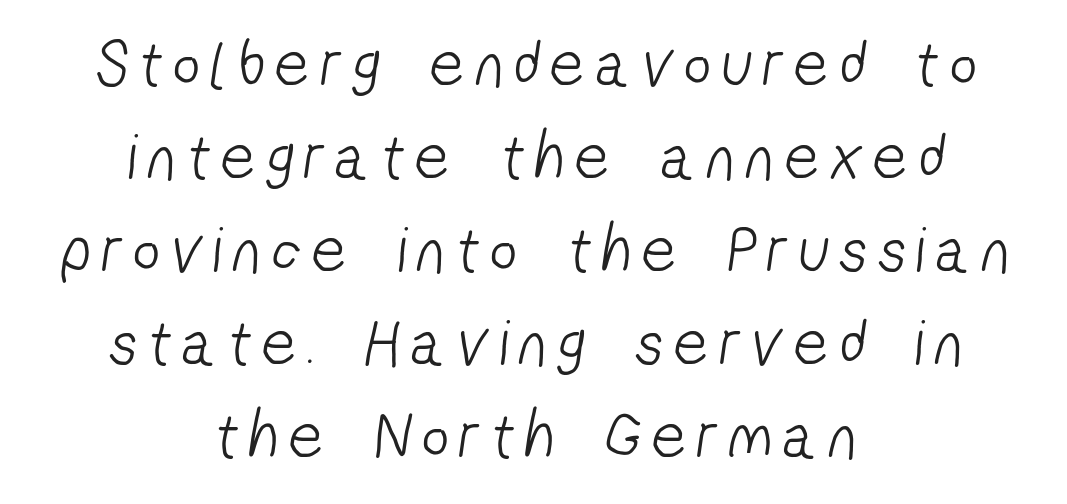
No feet cap the strokes, marking this as sans-serif type. The whitespace from short lines is split evenly between both sides. The leading is moderate, giving the passage an even texture. A clean baseline with only descenders dipping below it.
